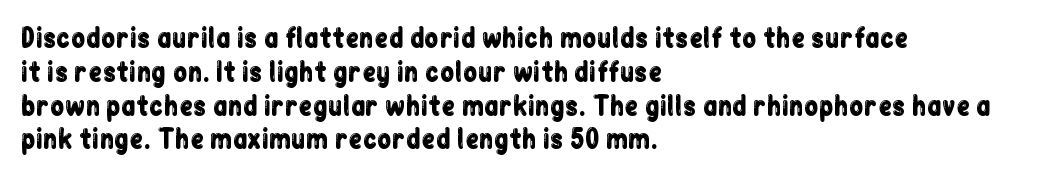
The ragged edge is on the right, which tells us the setting is flush left. How would I describe the line gaps? Plain and ordinary. This is the regular roman posture of the typeface. Only glyphs here, with clear space below each row.
